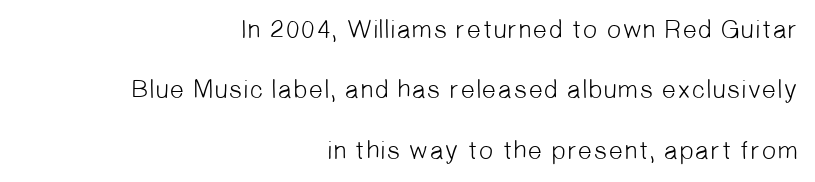
Weight: regular or lighter. The words here are not underlined. Letter spacing: default. Right-aligned paragraph, ragged on the left. Loosely led — the rows are spread out.
